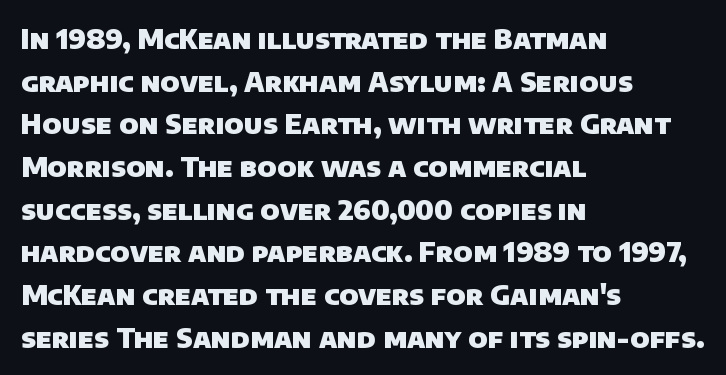
Q: Is the text bold? A: Yes.
Q: Is the text underlined? A: No.
Q: How is the paragraph aligned? A: Left-aligned.
Q: Is the spacing between letters normal or unusually wide? A: Normal.
Q: Is the spacing between lines tight, normal or loose? A: Normal.
